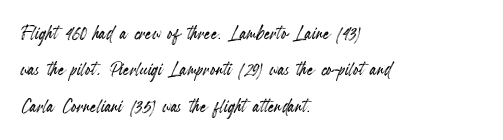
The image shows 24 px text type; set left-aligned, normal line spacing (1.52x), normal letter spacing, not underlined.
